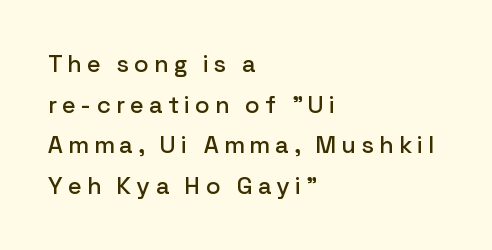
Q: Is the text italic (slanted)? A: No, it is upright.
Q: Is the text underlined? A: No.
Q: How is the paragraph aligned? A: Left-aligned.
Q: Is the spacing between letters normal or unusually wide? A: Unusually wide.
Q: Is the spacing between lines tight, normal or loose? A: Normal.
